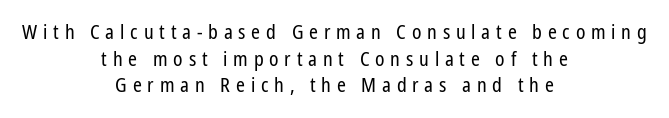
The image shows 20 px text type, upright; set centered, normal line spacing (1.33x), unusually wide letter spacing (+0.29 em), not underlined.
